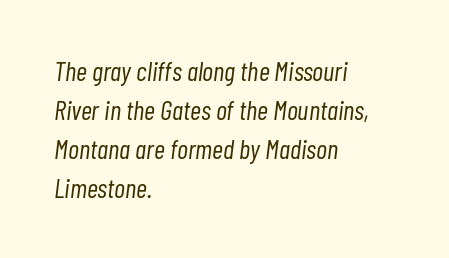
The typesetter chose a ragged-right arrangement here. Stems here are at most as thick as an everyday book face. Characters follow at the spacing the type designer built in. Anything drawn beneath the words? Only blank space. The typography opts for an oblique posture over an upright one.
